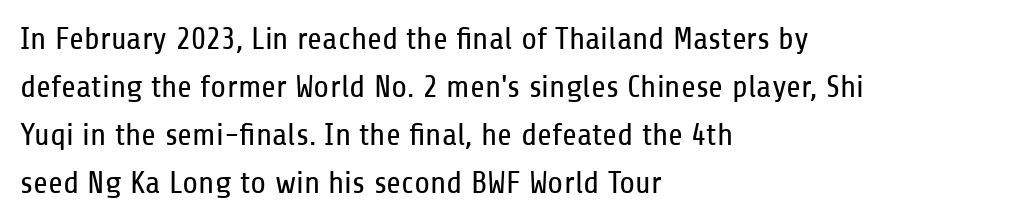
Honestly, the row spacing looks completely unremarkable. Descenders hang freely into open space. Each letter keeps its own natural width here, so spacing adapts to shape. A roman cut, with each character standing at attention. Nope, no serifs anywhere on these letters. The passage shown is not bold in any degree.
